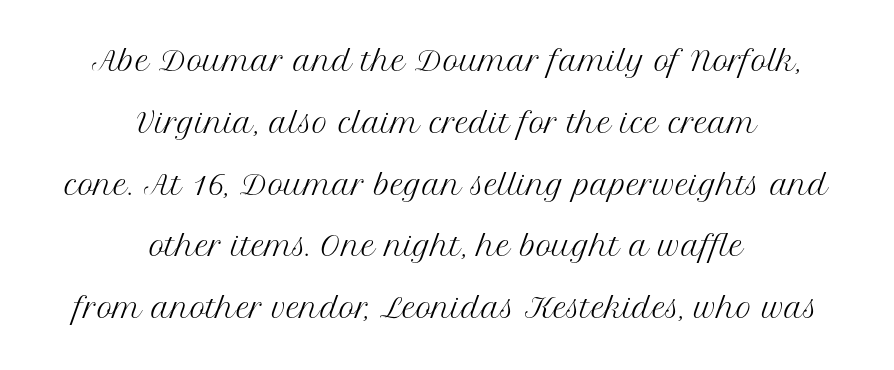
Q: Is the text bold? A: No.
Q: Is the text italic (slanted)? A: Yes.
Q: Is the text underlined? A: No.
Q: How is the paragraph aligned? A: Centered.
Q: Is the spacing between letters normal or unusually wide? A: Normal.
Q: Is the spacing between lines tight, normal or loose? A: Loose.
